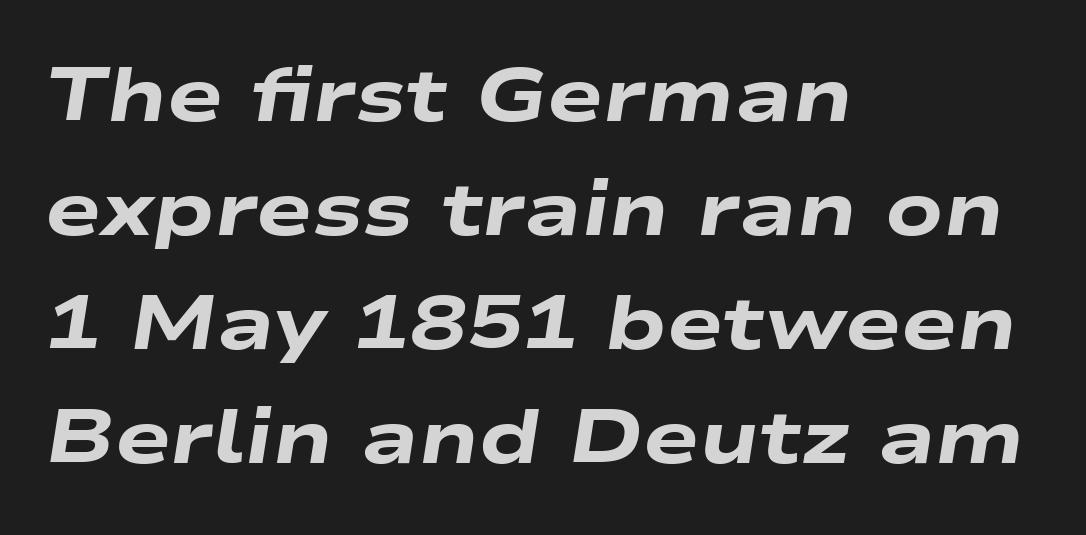
Q: Is the text bold? A: Yes.
Q: Is the text italic (slanted)? A: Yes, it leans right by about 9 degrees.
Q: Is the text underlined? A: No.
Q: How is the paragraph aligned? A: Left-aligned.
Q: Is the spacing between letters normal or unusually wide? A: Normal.
Q: Is the spacing between lines tight, normal or loose? A: Normal.
Q: Width (condensed, normal, or wide)? A: Wide.
Q: Stroke contrast? A: Low.
Q: x-height? A: Medium.
Q: Monospaced? A: No.
